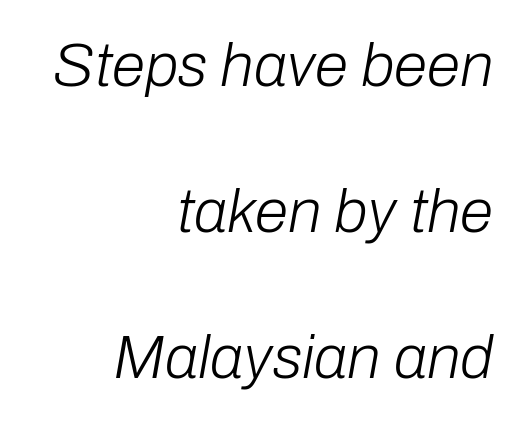
{"italic": "yes", "lean": "right", "slant_degrees": 10, "bold": "no", "weight": "light", "width": "normal", "stroke_contrast": "low", "x_height": "medium", "monospaced": "no", "underline": "no", "align": "right", "line_spacing": "loose", "line_spacing_ratio": 2.39, "letter_spacing": "normal", "letter_spacing_em": 0.0, "glyph_px": 61}
